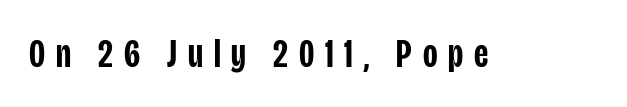
{"serif": "no", "italic": "no", "bold": "semi", "weight": "semibold", "width": "condensed", "stroke_contrast": "low", "x_height": "large", "monospaced": "no", "underline": "no", "letter_spacing": "wide", "letter_spacing_em": 0.27, "glyph_px": 40}
